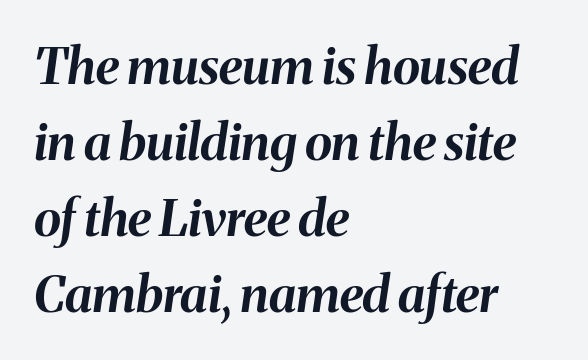
The passage shown is not underscored anywhere. Leading matches the norm, producing a regular column. The letters advance in unequal steps, a hallmark of proportional type. A full-strength bold gives these letters their thick strokes.
